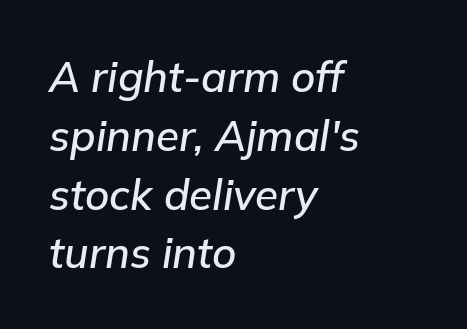
{"italic": "yes", "lean": "right", "slant_degrees": 9, "width": "normal", "stroke_contrast": "low", "x_height": "medium", "monospaced": "no", "underline": "no", "align": "left", "line_spacing": "normal", "line_spacing_ratio": 1.4, "letter_spacing": "normal", "letter_spacing_em": 0.0, "glyph_px": 42}
